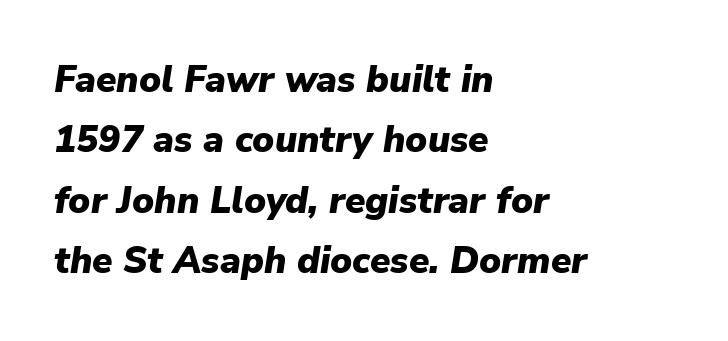
Q: Is the text bold? A: Yes.
Q: Is the text italic (slanted)? A: Yes, it leans right by about 9 degrees.
Q: Is the text underlined? A: No.
Q: How is the paragraph aligned? A: Left-aligned.
Q: Is the spacing between letters normal or unusually wide? A: Normal.
Q: Is the spacing between lines tight, normal or loose? A: Normal.
Q: Width (condensed, normal, or wide)? A: Normal.
Q: Stroke contrast? A: Low.
Q: x-height? A: Medium.
Q: Monospaced? A: No.
